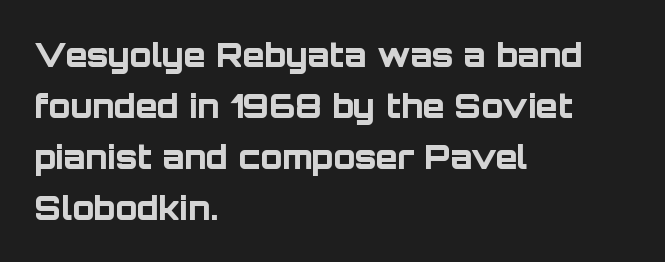
{"serif": "no", "italic": "no", "bold": "yes", "weight": "bold", "width": "normal", "stroke_contrast": "low", "x_height": "large", "monospaced": "no", "underline": "no", "align": "left", "line_spacing": "normal", "line_spacing_ratio": 1.59, "letter_spacing": "normal", "letter_spacing_em": 0.0, "glyph_px": 32}
